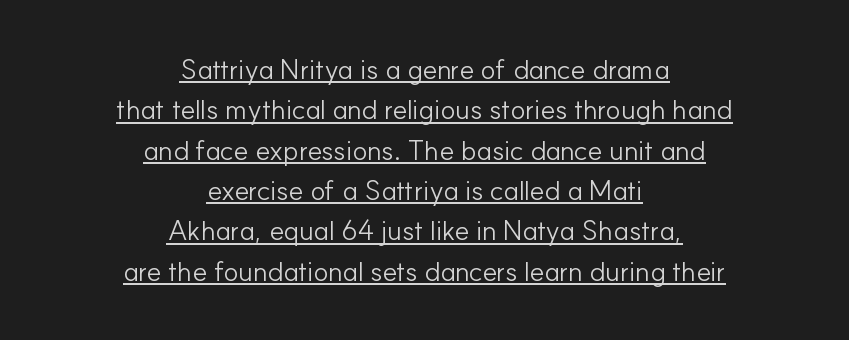
Q: Is the text bold? A: No.
Q: Is the text italic (slanted)? A: No, it is upright.
Q: Is the typeface a serif or a sans-serif typeface? A: Sans-serif.
Q: Is the text underlined? A: Yes.
Q: How is the paragraph aligned? A: Centered.
Q: Is the spacing between letters normal or unusually wide? A: Normal.
Q: Is the spacing between lines tight, normal or loose? A: Normal.
Q: Width (condensed, normal, or wide)? A: Normal.
Q: Stroke contrast? A: Low.
Q: x-height? A: Small.
Q: Monospaced? A: No.
